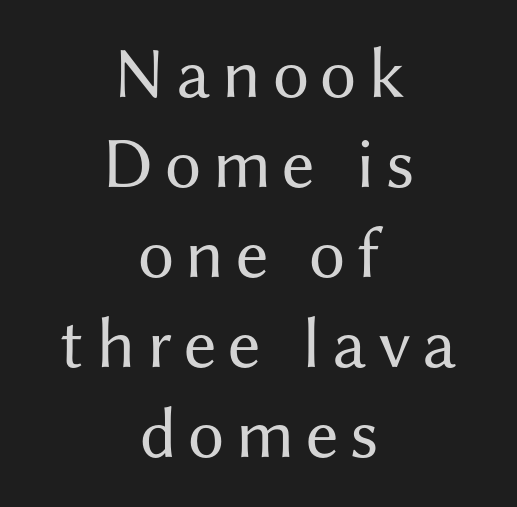
Q: Is the text bold? A: No.
Q: Is the text italic (slanted)? A: No, it is upright.
Q: Is the typeface a serif or a sans-serif typeface? A: Sans-serif.
Q: Is the text underlined? A: No.
Q: How is the paragraph aligned? A: Centered.
Q: Is the spacing between lines tight, normal or loose? A: Normal.
Q: Width (condensed, normal, or wide)? A: Normal.
Q: Stroke contrast? A: Medium.
Q: x-height? A: Medium.
Q: Monospaced? A: No.
